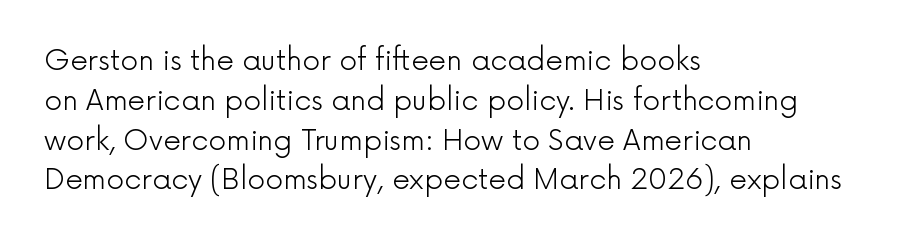
{"serif": "no", "italic": "no", "bold": "no", "weight": "light", "width": "normal", "x_height": "medium", "monospaced": "no", "underline": "no", "align": "left", "line_spacing": "normal", "line_spacing_ratio": 1.42, "letter_spacing": "normal", "letter_spacing_em": 0.0, "glyph_px": 28}
